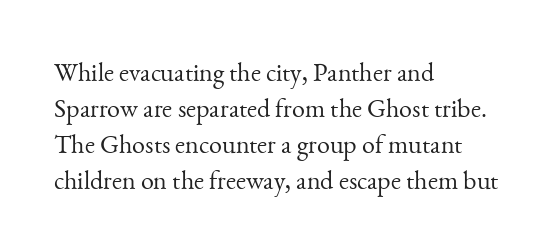
The image shows 26 px text type, upright; set left-aligned, normal line spacing (1.39x), normal letter spacing, not underlined.
